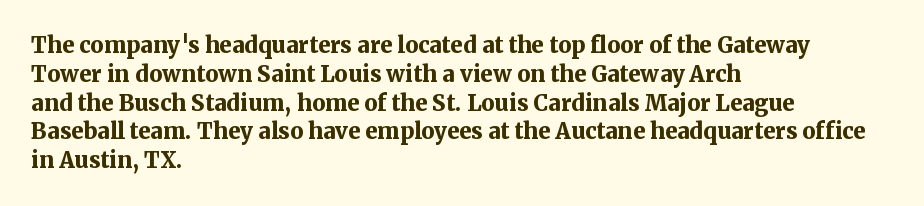
The rows are spaced the way most documents space them. Its strokes are broad and dark, the hallmark of bold type. Posture: upright roman. A bare baseline throughout the passage.
